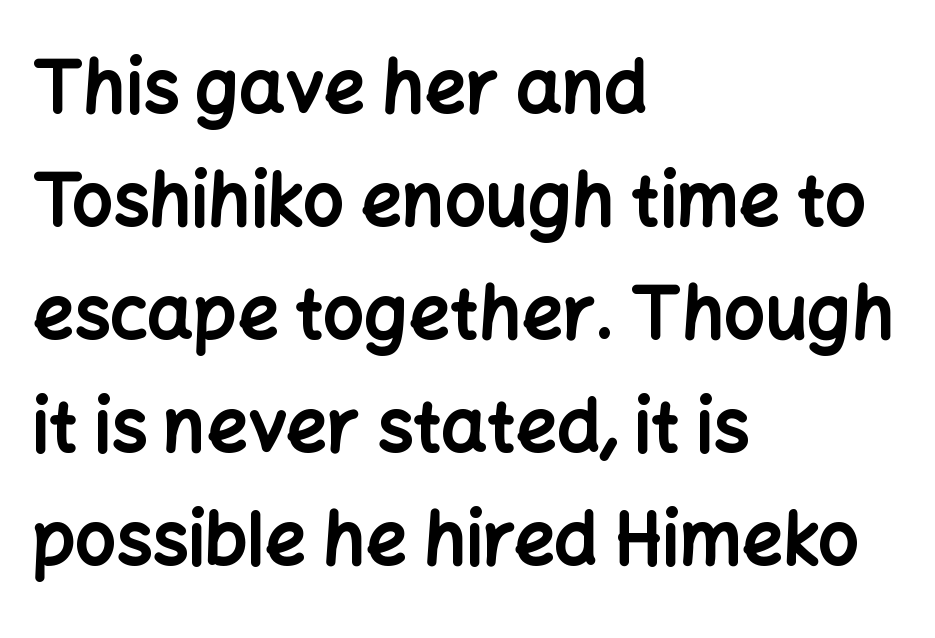
{"serif": "no", "italic": "no", "bold": "yes", "weight": "bold", "width": "normal", "stroke_contrast": "low", "x_height": "medium", "monospaced": "no", "underline": "no", "align": "left", "line_spacing": "normal", "line_spacing_ratio": 1.57, "letter_spacing": "normal", "letter_spacing_em": 0.0, "glyph_px": 72}
